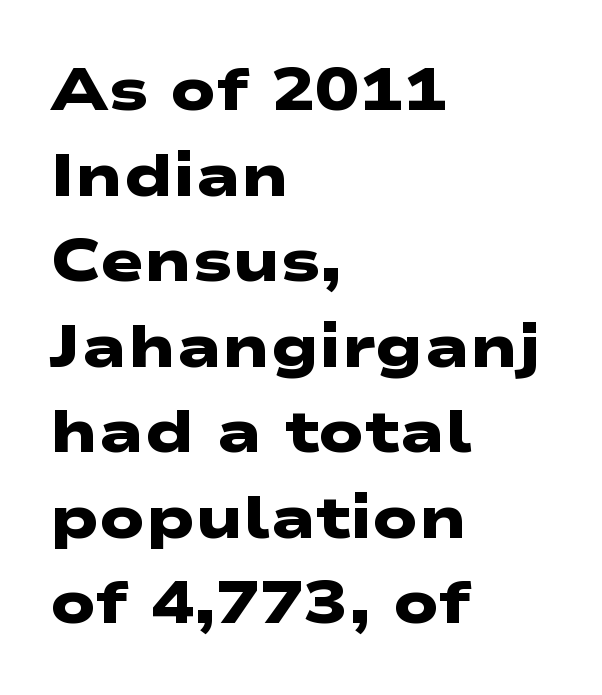
Q: Is the text bold? A: Yes.
Q: Is the typeface a serif or a sans-serif typeface? A: Sans-serif.
Q: Is the text underlined? A: No.
Q: How is the paragraph aligned? A: Left-aligned.
Q: Is the spacing between letters normal or unusually wide? A: Normal.
Q: Is the spacing between lines tight, normal or loose? A: Normal.
Q: Width (condensed, normal, or wide)? A: Wide.
Q: Stroke contrast? A: Low.
Q: x-height? A: Medium.
Q: Monospaced? A: No.
